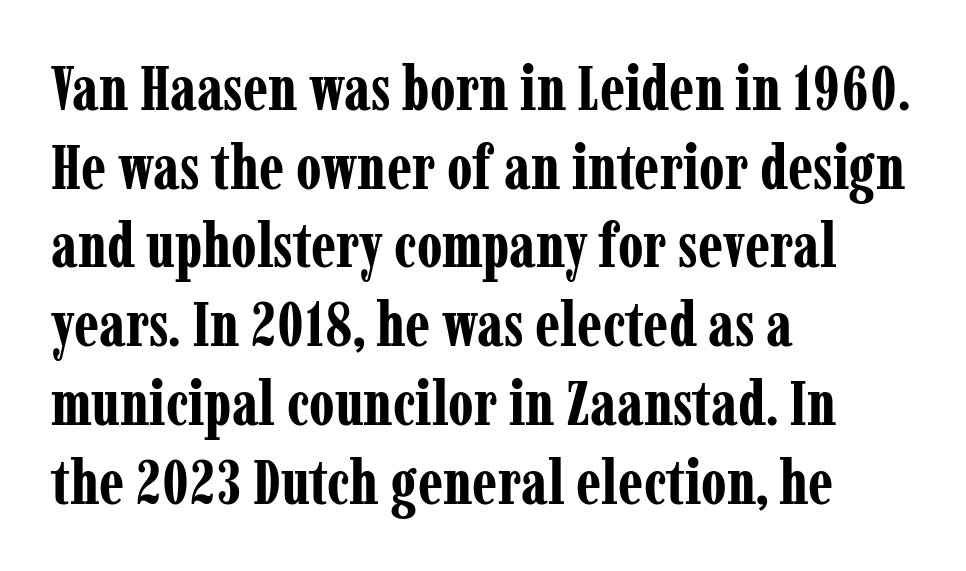
These lines keep a tight, regular rhythm from letter to letter. Here the designer chose a conventional face with non-uniform glyph widths. Notice how thick the strokes are: this is what a full bold looks like. The passage is arranged the way most books set body copy — flush left.
